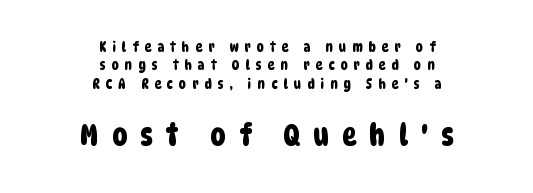
{"serif": "no", "width": "condensed", "stroke_contrast": "low", "x_height": "large", "monospaced": "no", "underline": "no", "align": "center", "line_spacing": "normal", "line_spacing_ratio": 1.31, "letter_spacing": "wide", "letter_spacing_em": 0.44, "larger_block": "second", "size_ratio": 2.14, "glyph_px": 30}
